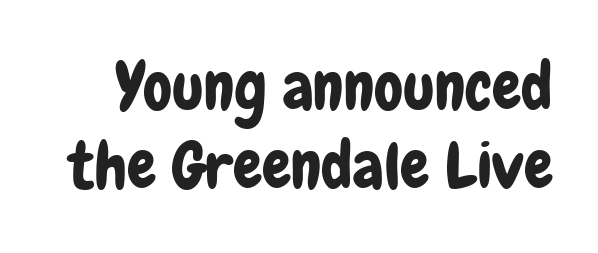
Q: Is the text italic (slanted)? A: No, it is upright.
Q: Is the typeface a serif or a sans-serif typeface? A: Sans-serif.
Q: Is the text underlined? A: No.
Q: Is the spacing between letters normal or unusually wide? A: Normal.
Q: Width (condensed, normal, or wide)? A: Condensed.
Q: Stroke contrast? A: Low.
Q: x-height? A: Medium.
Q: Monospaced? A: No.
